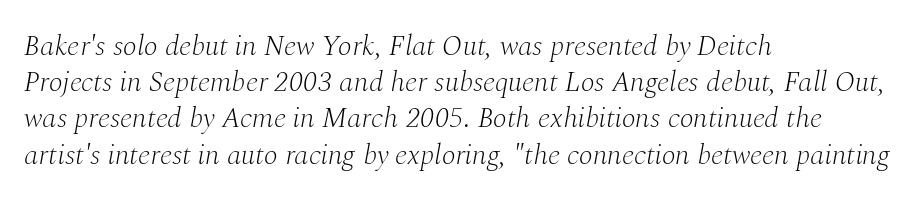
{"serif": "yes", "italic": "yes", "lean": "right", "slant_degrees": 10, "bold": "no", "weight": "light", "width": "normal", "stroke_contrast": "medium", "x_height": "medium", "monospaced": "no", "underline": "no", "align": "left", "line_spacing": "normal", "line_spacing_ratio": 1.25, "letter_spacing": "normal", "letter_spacing_em": 0.0, "glyph_px": 29}
